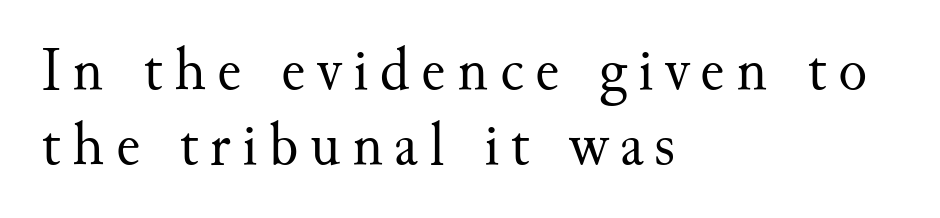
Q: Is the text bold? A: No.
Q: Is the text italic (slanted)? A: No, it is upright.
Q: Is the typeface a serif or a sans-serif typeface? A: Serif.
Q: Is the text underlined? A: No.
Q: How is the paragraph aligned? A: Left-aligned.
Q: Is the spacing between lines tight, normal or loose? A: Normal.
Q: Width (condensed, normal, or wide)? A: Normal.
Q: Stroke contrast? A: Medium.
Q: x-height? A: Small.
Q: Monospaced? A: No.
